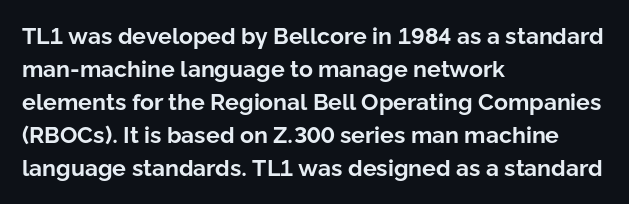
The image shows 23 px bold type, upright; set left-aligned, normal line spacing (1.44x), normal letter spacing, not underlined.
